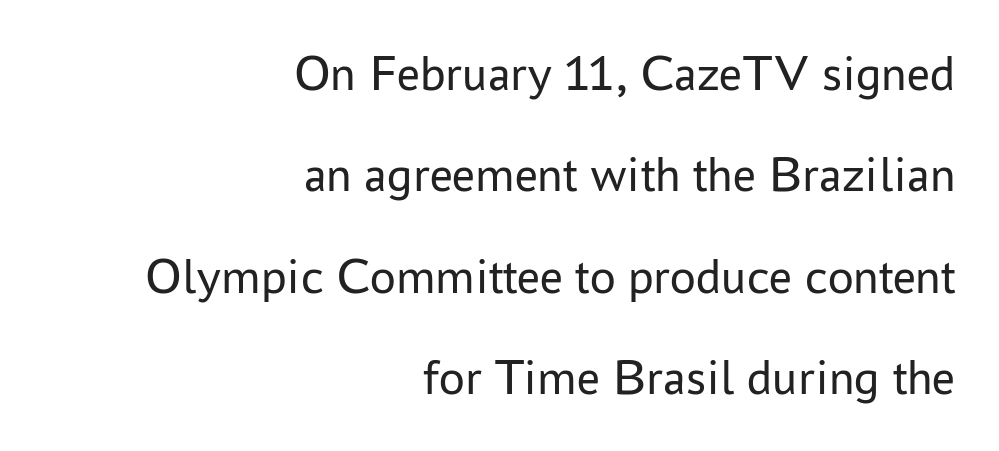
Regarding serifs, this sample does without them. The weight would be labelled regular, book, light, or lighter still. Does extra space separate the letters? No, they use regular spacing. Upright lettering throughout. The paragraph has a hard right edge and a soft left edge. This block would shrink considerably if given ordinary leading; it's expanded now.
